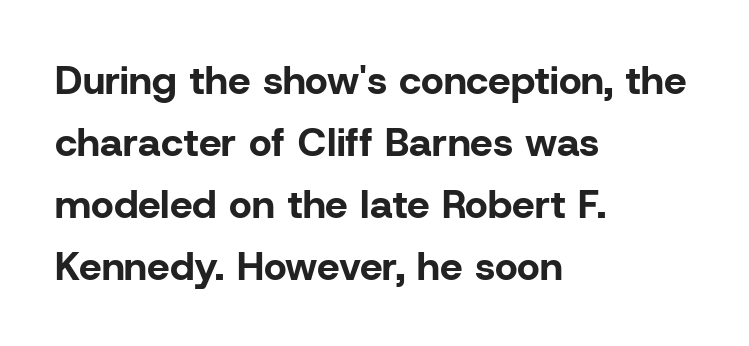
Q: Is the text bold? A: Yes.
Q: Is the text italic (slanted)? A: No, it is upright.
Q: Is the typeface a serif or a sans-serif typeface? A: Sans-serif.
Q: Is the text underlined? A: No.
Q: How is the paragraph aligned? A: Left-aligned.
Q: Is the spacing between letters normal or unusually wide? A: Normal.
Q: Is the spacing between lines tight, normal or loose? A: Normal.
Q: Width (condensed, normal, or wide)? A: Normal.
Q: Stroke contrast? A: Low.
Q: x-height? A: Medium.
Q: Monospaced? A: No.
